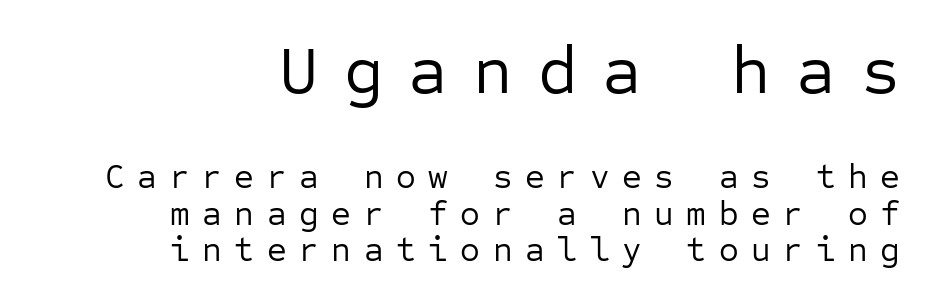
The image shows 68 px regular-weight sans-serif type, upright, monospaced; set right-aligned, tight line spacing (1.06x), unusually wide letter spacing (+0.37 em), not underlined; the first (top) block is 2.0x larger; low stroke contrast and a medium x-height.
